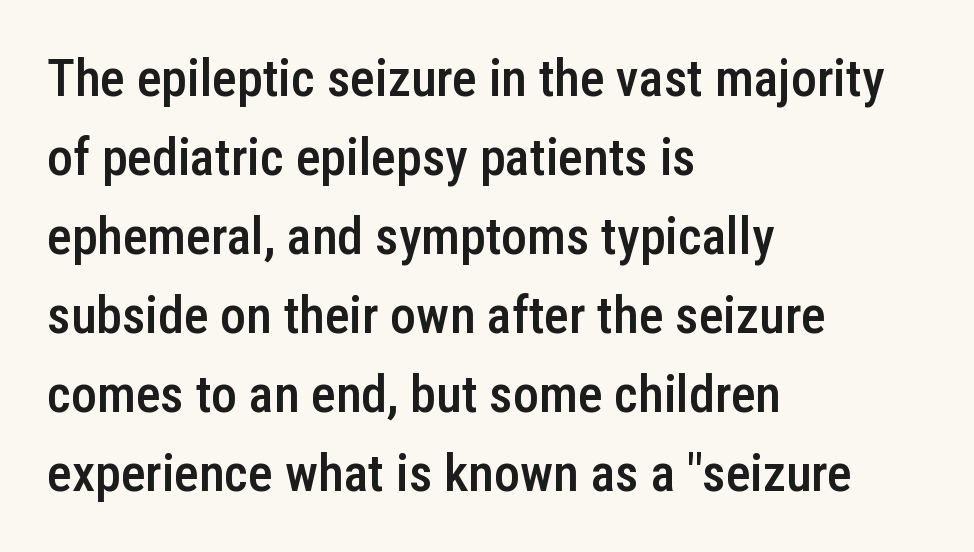
The space beneath each line is pristine and unruled. If you drew a ruler down the left edge, every line would touch it. Is the type bold? Partly — it's a semibold, heavier than regular but not fully bold. Typographically, this falls in the sans-serif category. No italicization has been applied; the sample stays upright.
